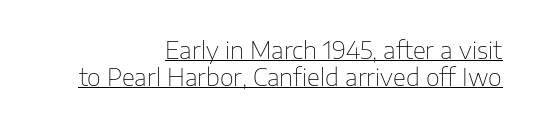
{"italic": "no", "bold": "no", "underline": "yes", "align": "right", "line_spacing": "tight", "line_spacing_ratio": 1.12, "letter_spacing": "normal", "letter_spacing_em": 0.0, "glyph_px": 24}
